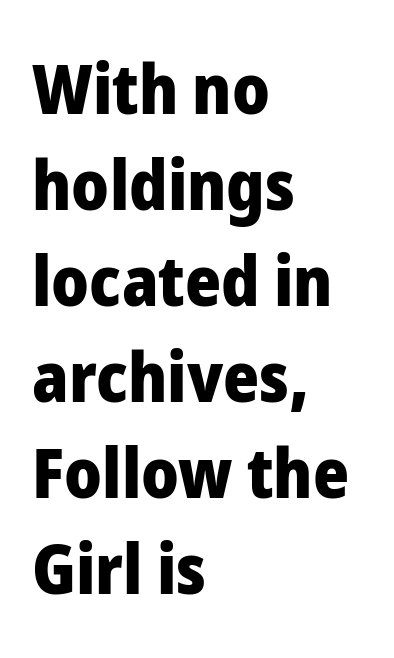
The image shows 69 px heavy sans-serif type, upright; set left-aligned, normal line spacing (1.39x), normal letter spacing, not underlined; low stroke contrast and a medium x-height.
